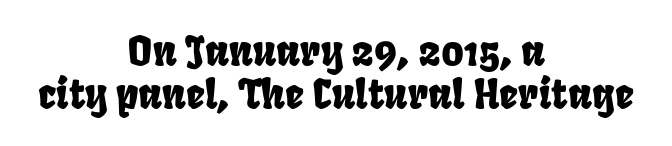
Q: Is the typeface a serif or a sans-serif typeface? A: Sans-serif.
Q: Is the text underlined? A: No.
Q: How is the paragraph aligned? A: Centered.
Q: Is the spacing between letters normal or unusually wide? A: Normal.
Q: Is the spacing between lines tight, normal or loose? A: Tight.
Q: Width (condensed, normal, or wide)? A: Condensed.
Q: Stroke contrast? A: Low.
Q: x-height? A: Large.
Q: Monospaced? A: No.
